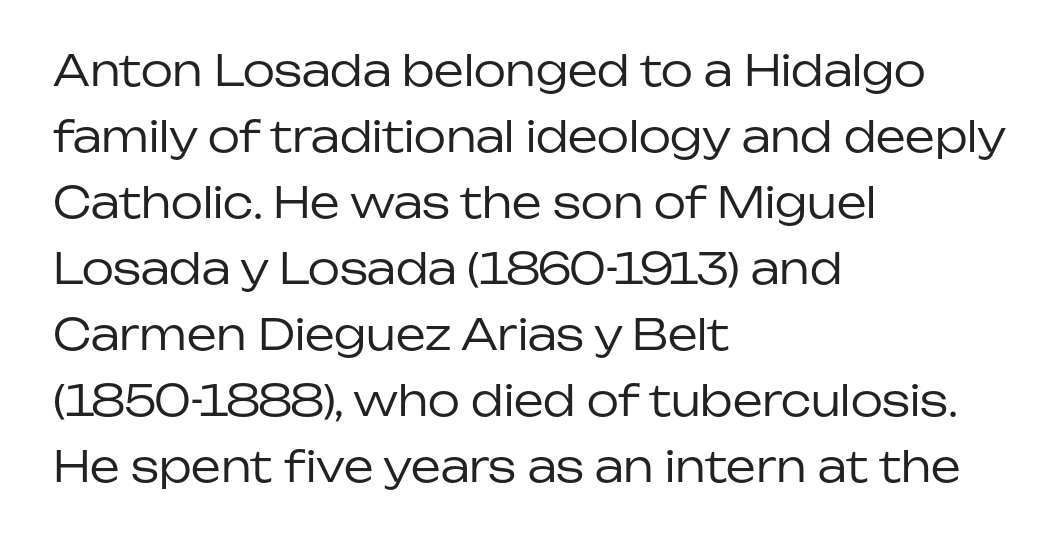
The image shows 42 px regular-weight sans-serif type, upright; set left-aligned, normal line spacing (1.57x), normal letter spacing, not underlined; low stroke contrast and a medium x-height.
